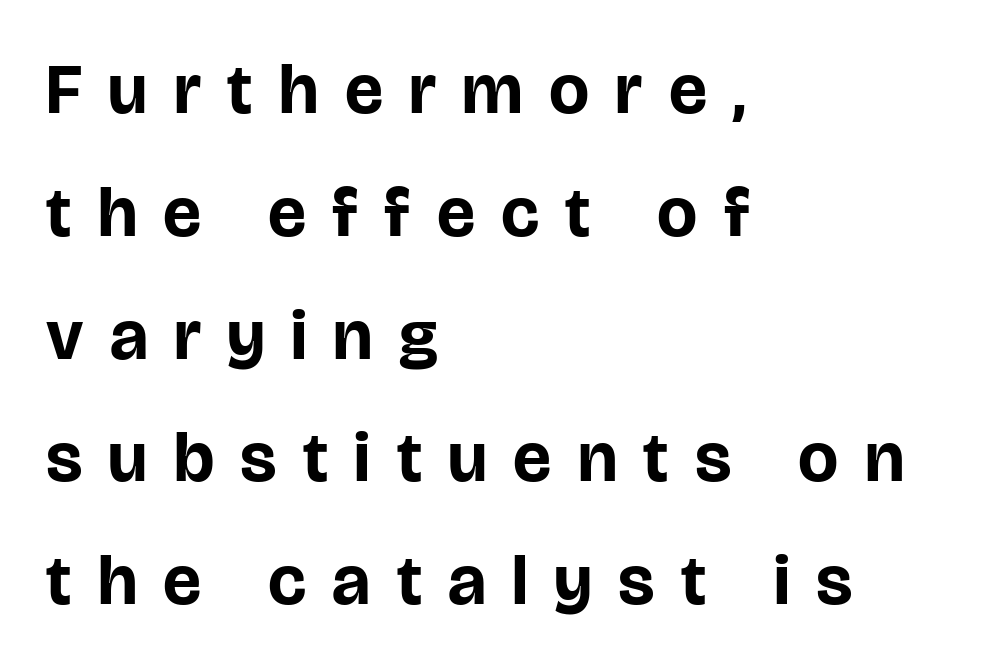
{"serif": "no", "italic": "no", "bold": "yes", "weight": "bold", "width": "normal", "stroke_contrast": "low", "x_height": "large", "monospaced": "no", "underline": "no", "align": "left", "line_spacing_ratio": 1.73, "letter_spacing": "wide", "letter_spacing_em": 0.37, "glyph_px": 71}
